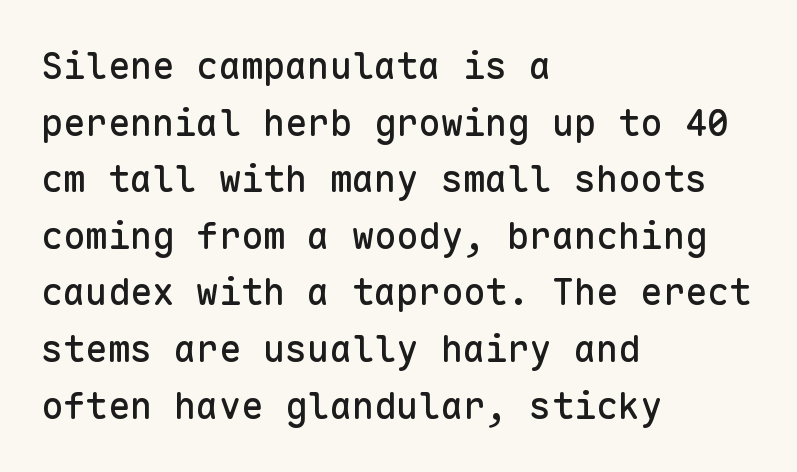
{"serif": "no", "italic": "no", "width": "normal", "stroke_contrast": "low", "x_height": "medium", "monospaced": "yes", "underline": "no", "align": "left", "line_spacing": "normal", "line_spacing_ratio": 1.53, "letter_spacing": "normal", "letter_spacing_em": 0.0, "glyph_px": 37}
